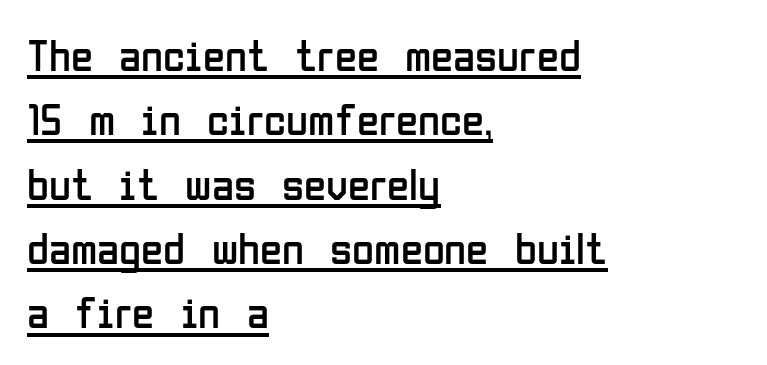
Standard letterfit; no display-style spreading of the glyphs. The face used here is a sans, in the tradition of grotesques and geometrics. The text block is weighted toward the left margin, trailing off unevenly rightward. The type sits square on the baseline with zero lean. Underline: present.
